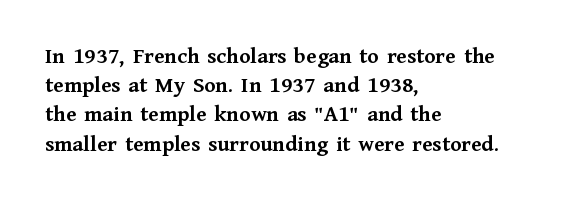
{"italic": "no", "bold": "yes", "underline": "no", "align": "left", "line_spacing": "normal", "line_spacing_ratio": 1.27, "letter_spacing": "normal", "letter_spacing_em": 0.0, "glyph_px": 23}
